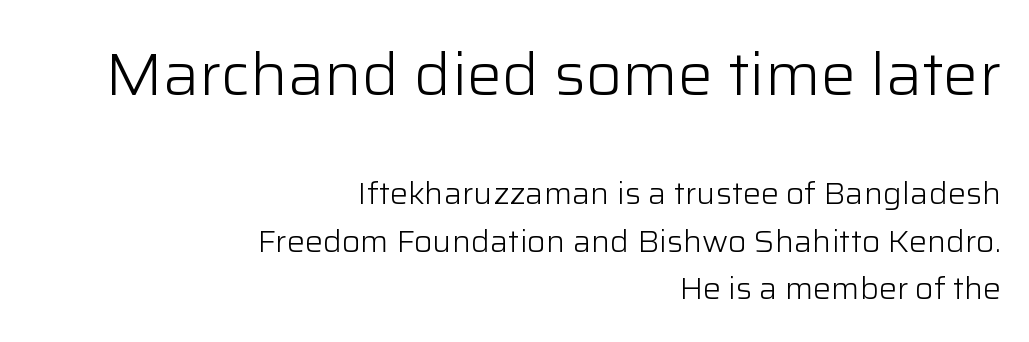
Q: Is the text bold? A: No.
Q: Is the text italic (slanted)? A: No, it is upright.
Q: Is the typeface a serif or a sans-serif typeface? A: Sans-serif.
Q: Is the text underlined? A: No.
Q: How is the paragraph aligned? A: Right-aligned.
Q: Is the spacing between letters normal or unusually wide? A: Normal.
Q: Is the spacing between lines tight, normal or loose? A: Normal.
Q: Which block of text is set in a larger size, the first (top) or the second (bottom)? A: The first (top) one.
Q: Width (condensed, normal, or wide)? A: Normal.
Q: Stroke contrast? A: Low.
Q: x-height? A: Medium.
Q: Monospaced? A: No.
